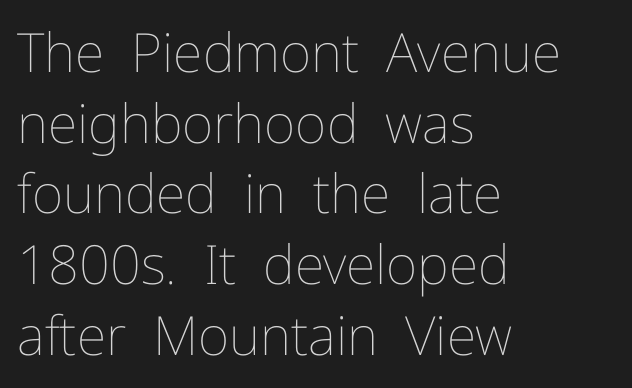
{"italic": "no", "bold": "no", "weight": "thin", "width": "normal", "stroke_contrast": "low", "x_height": "medium", "monospaced": "no", "underline": "no", "align": "left", "line_spacing": "normal", "line_spacing_ratio": 1.31, "letter_spacing": "normal", "letter_spacing_em": 0.0, "glyph_px": 54}
